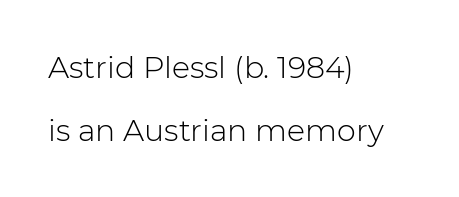
Q: Is the text bold? A: No.
Q: Is the text italic (slanted)? A: No, it is upright.
Q: Is the typeface a serif or a sans-serif typeface? A: Sans-serif.
Q: Is the text underlined? A: No.
Q: How is the paragraph aligned? A: Left-aligned.
Q: Is the spacing between letters normal or unusually wide? A: Normal.
Q: Is the spacing between lines tight, normal or loose? A: Loose.
Q: Width (condensed, normal, or wide)? A: Normal.
Q: Stroke contrast? A: Low.
Q: x-height? A: Medium.
Q: Monospaced? A: No.
